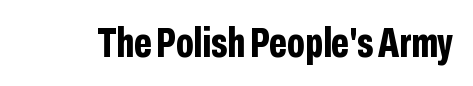
Honestly, there is no underline to notice here at all. This is heavy type, rendered in bold. Posture: upright roman. The designer went with a sans here, leaving each stem footless. This sample uses plain, unmodified letter spacing. You could not count columns in this text — the font is proportionally spaced.
